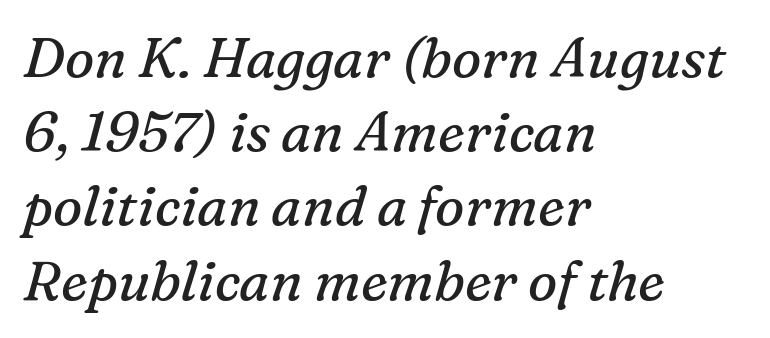
The image shows 55 px regular-weight serif type, italic (leaning right); set left-aligned, normal line spacing (1.35x), normal letter spacing, not underlined; medium stroke contrast and a medium x-height.
